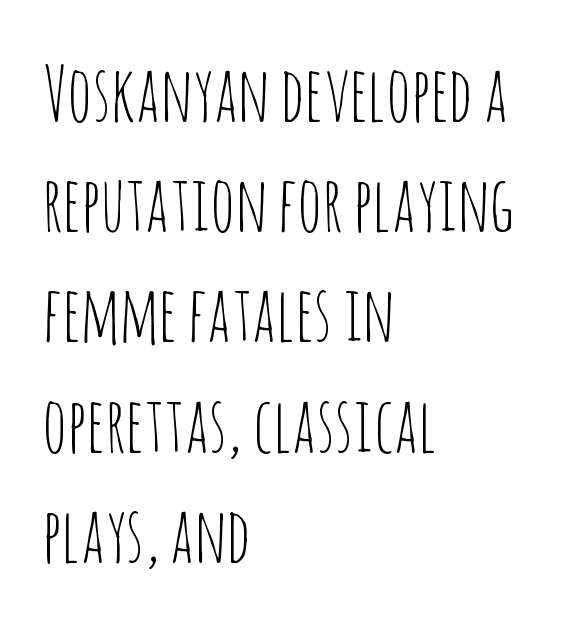
{"serif": "no", "italic": "no", "bold": "no", "weight": "thin", "width": "condensed", "stroke_contrast": "low", "x_height": "large", "monospaced": "no", "underline": "no", "align": "left", "line_spacing": "normal", "line_spacing_ratio": 1.45, "letter_spacing": "normal", "letter_spacing_em": 0.0, "glyph_px": 76}
